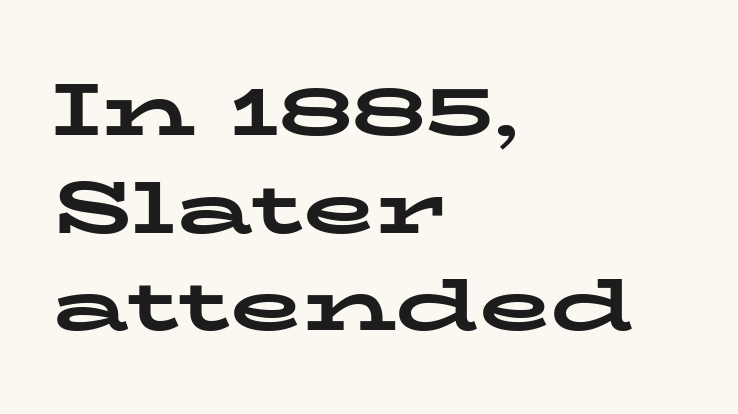
The image shows 74 px bold, wide serif type, upright; set left-aligned, normal line spacing (1.32x), normal letter spacing, not underlined; low stroke contrast and a medium x-height.
